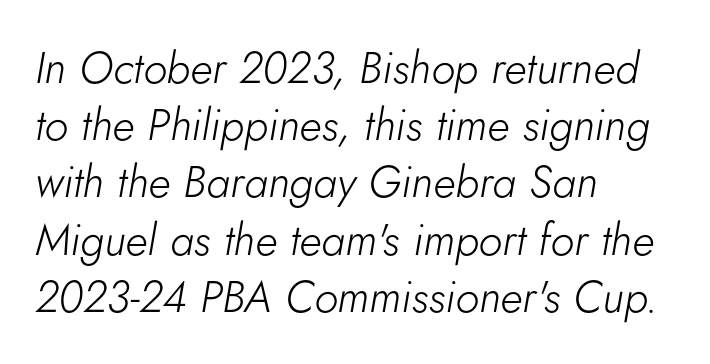
The image shows 44 px light type, italic (leaning right); set left-aligned, normal line spacing (1.3x), normal letter spacing, not underlined; low stroke contrast and a small x-height.
